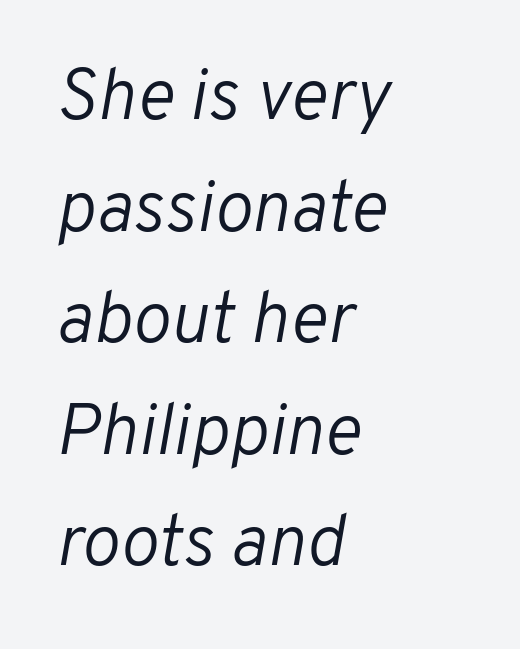
Think of a printed novel: that variable character pitch is what you see here. Vertically, the passage feels balanced, rows spaced as you'd expect. The lines are quadded left. The typography opts for an oblique posture over an upright one. Each row of text sits above clean, open space. There is no visible air inserted between adjacent glyphs.
